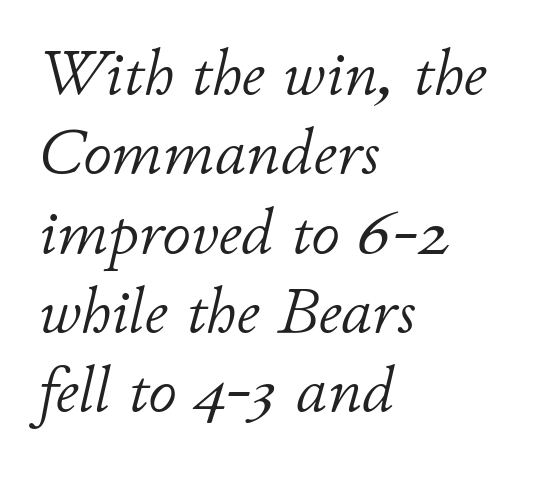
The image shows 64 px light type, italic (leaning right); set left-aligned, line spacing 1.24x, normal letter spacing, not underlined; low stroke contrast and a small x-height.
